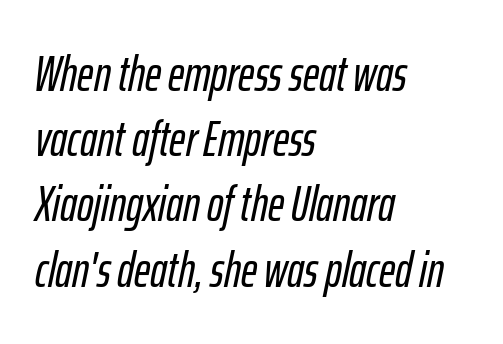
Q: Is the text italic (slanted)? A: Yes, it leans right by about 12 degrees.
Q: Is the text underlined? A: No.
Q: How is the paragraph aligned? A: Left-aligned.
Q: Is the spacing between letters normal or unusually wide? A: Normal.
Q: Is the spacing between lines tight, normal or loose? A: Normal.
Q: Width (condensed, normal, or wide)? A: Condensed.
Q: Stroke contrast? A: Low.
Q: x-height? A: Medium.
Q: Monospaced? A: No.
